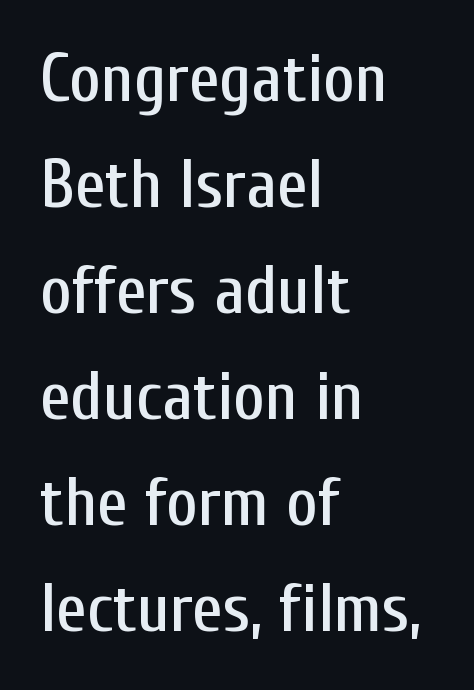
{"serif": "no", "italic": "no", "width": "condensed", "stroke_contrast": "low", "x_height": "medium", "monospaced": "no", "underline": "no", "align": "left", "line_spacing": "normal", "line_spacing_ratio": 1.56, "letter_spacing": "normal", "letter_spacing_em": 0.0, "glyph_px": 68}
